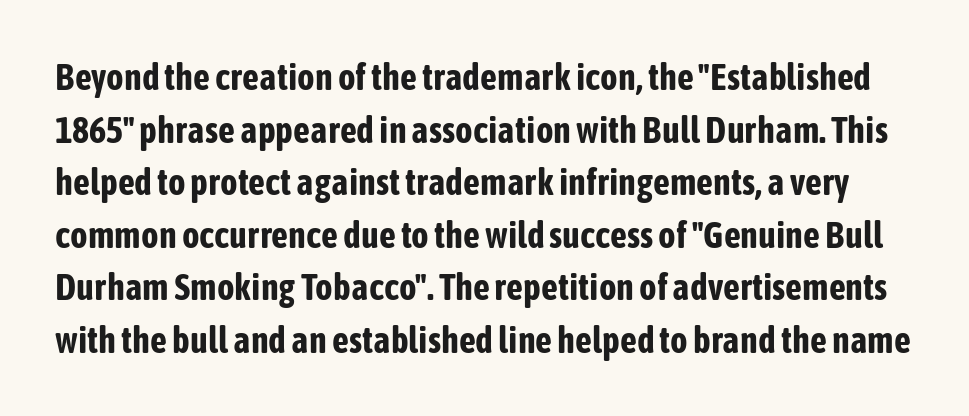
Q: Is the text bold? A: Yes.
Q: Is the text italic (slanted)? A: No, it is upright.
Q: Is the typeface a serif or a sans-serif typeface? A: Sans-serif.
Q: Is the text underlined? A: No.
Q: Is the spacing between letters normal or unusually wide? A: Normal.
Q: Is the spacing between lines tight, normal or loose? A: Normal.
Q: Width (condensed, normal, or wide)? A: Condensed.
Q: Stroke contrast? A: Low.
Q: x-height? A: Medium.
Q: Monospaced? A: No.
